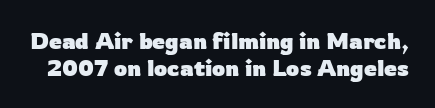
The image shows 23 px bold type, upright; set line spacing 1.17x, normal letter spacing, not underlined.
